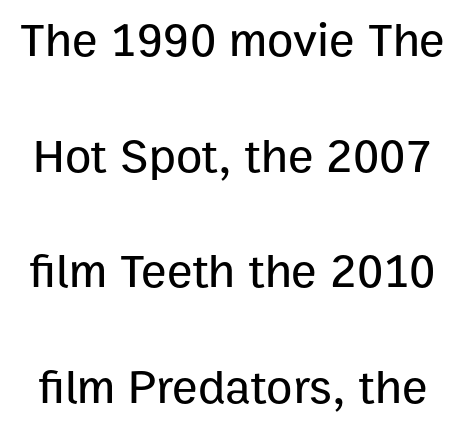
Leading is clearly above the norm, producing a sparse column. This rendering employs a face without finishing strokes, i.e., a sans-serif. This sample uses plain, unmodified letter spacing. Honestly, there is no underline to notice here at all.
